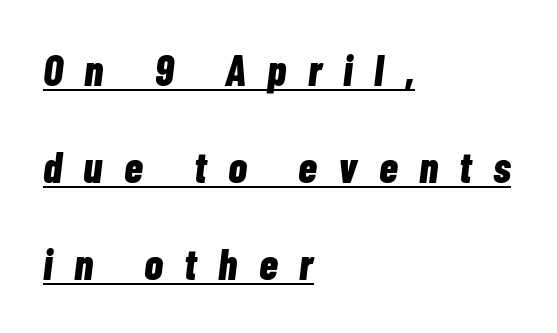
{"italic": "yes", "lean": "right", "slant_degrees": 7, "bold": "yes", "weight": "bold", "width": "condensed", "stroke_contrast": "low", "x_height": "medium", "monospaced": "no", "underline": "yes", "align": "left", "line_spacing": "loose", "line_spacing_ratio": 2.26, "letter_spacing": "wide", "letter_spacing_em": 0.5, "glyph_px": 43}
